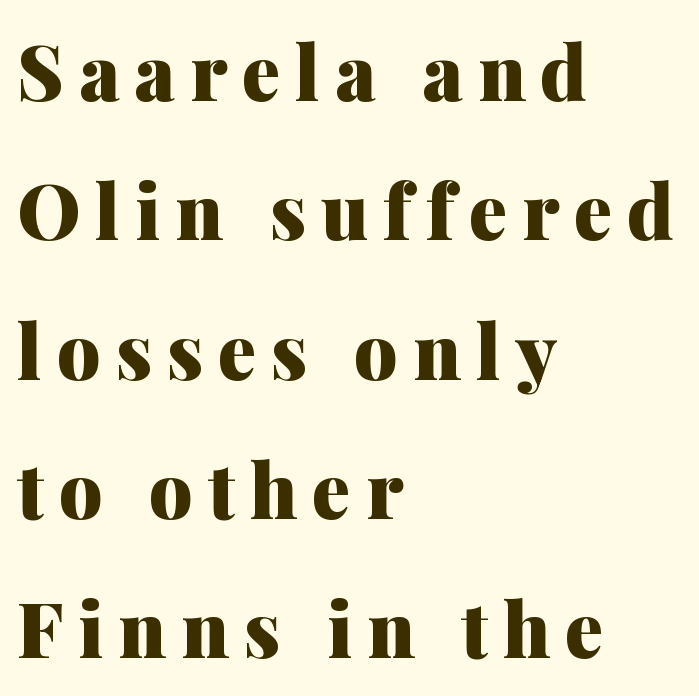
The image shows 77 px heavy serif type, upright; set left-aligned, line spacing 1.81x, not underlined; medium stroke contrast and a medium x-height.
